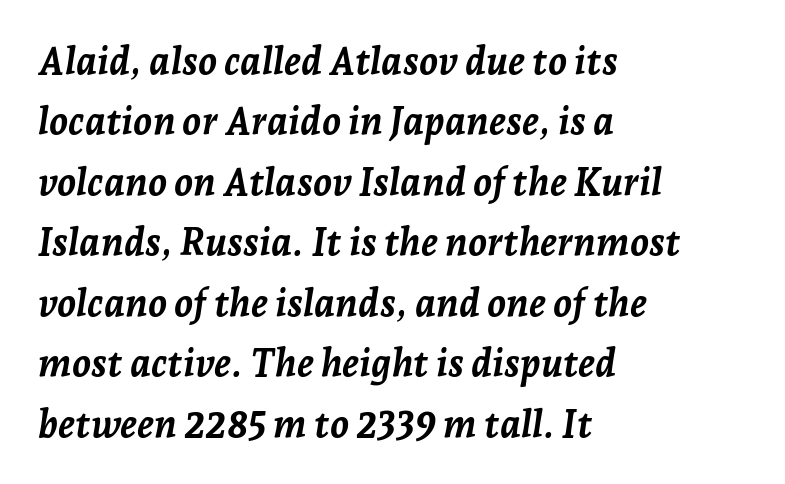
The image shows 38 px semibold type, italic (leaning right); set left-aligned, normal line spacing (1.59x), normal letter spacing, not underlined; low stroke contrast and a medium x-height.
